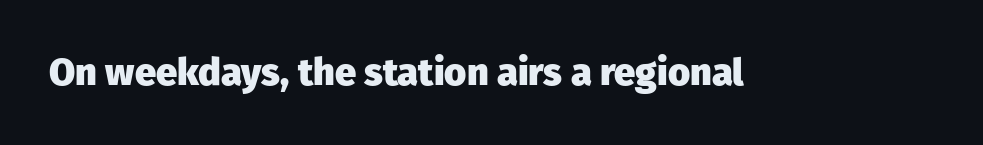
Q: Is the text bold? A: Yes.
Q: Is the text italic (slanted)? A: No, it is upright.
Q: Is the typeface a serif or a sans-serif typeface? A: Sans-serif.
Q: Is the text underlined? A: No.
Q: Is the spacing between letters normal or unusually wide? A: Normal.
Q: Width (condensed, normal, or wide)? A: Normal.
Q: Stroke contrast? A: Low.
Q: x-height? A: Medium.
Q: Monospaced? A: No.
